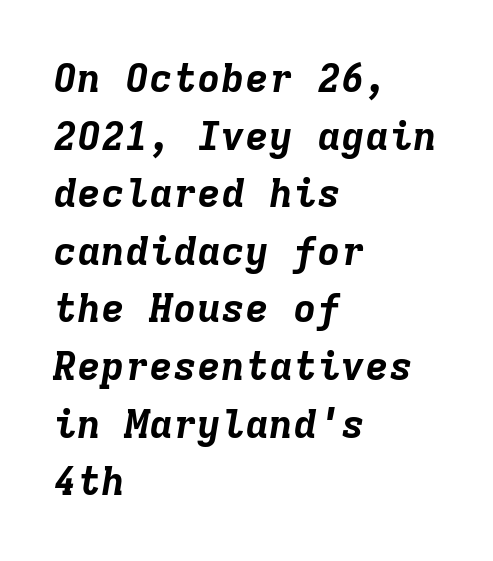
The image shows 40 px bold type, italic (leaning right), monospaced; set left-aligned, normal line spacing (1.44x), normal letter spacing, not underlined; low stroke contrast and a medium x-height.
